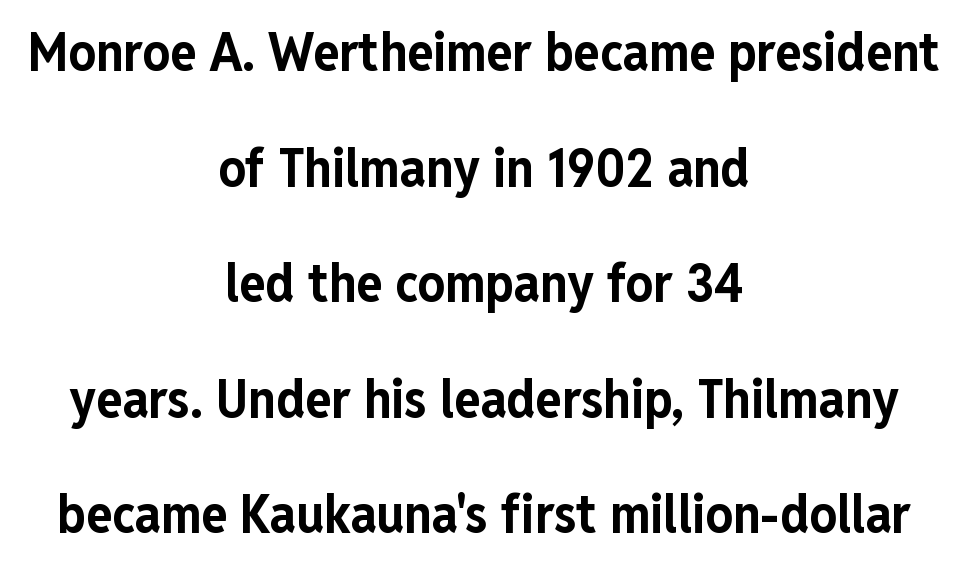
Q: Is the text bold? A: Yes.
Q: Is the text italic (slanted)? A: No, it is upright.
Q: Is the typeface a serif or a sans-serif typeface? A: Sans-serif.
Q: Is the text underlined? A: No.
Q: How is the paragraph aligned? A: Centered.
Q: Is the spacing between letters normal or unusually wide? A: Normal.
Q: Is the spacing between lines tight, normal or loose? A: Loose.
Q: Width (condensed, normal, or wide)? A: Condensed.
Q: Stroke contrast? A: Low.
Q: x-height? A: Medium.
Q: Monospaced? A: No.
